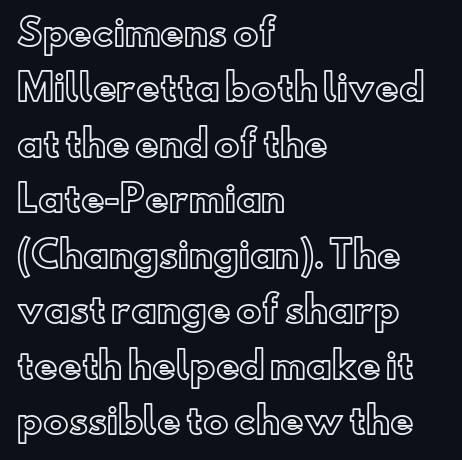
Which margin do the lines hug? The left one — the right edge is uneven. Baseline-to-baseline distance is the conventional proportion of letter height. Nothing unusual about the tracking: characters are spaced as the font intends. Proportional: the letters do not fall into vertical columns. Clear beneath every line of the passage.
